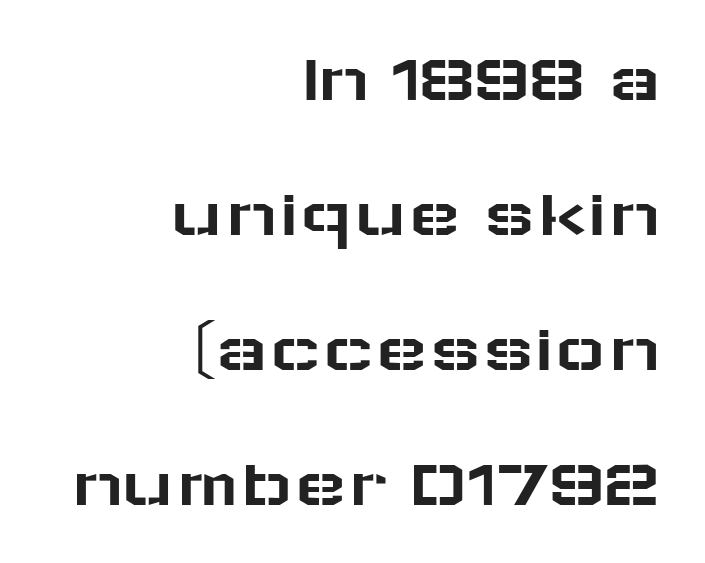
The specimen reads as upright at a glance. Standard letterfit; no display-style spreading of the glyphs. No feet cap the strokes, marking this as sans-serif type. Underline: absent.
